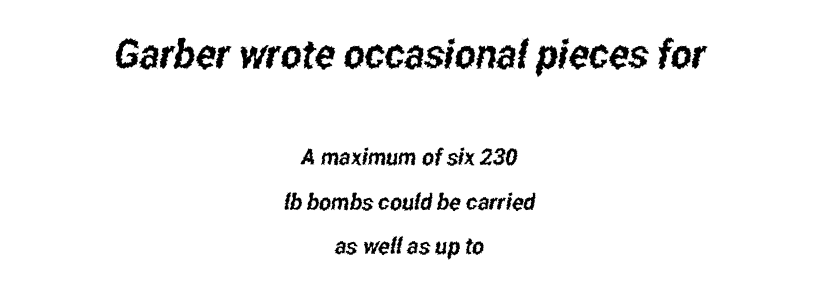
Q: Is the typeface a serif or a sans-serif typeface? A: Sans-serif.
Q: Is the text underlined? A: No.
Q: How is the paragraph aligned? A: Centered.
Q: Is the spacing between letters normal or unusually wide? A: Normal.
Q: Is the spacing between lines tight, normal or loose? A: Loose.
Q: Which block of text is set in a larger size, the first (top) or the second (bottom)? A: The first (top) one.
Q: Width (condensed, normal, or wide)? A: Condensed.
Q: Stroke contrast? A: Low.
Q: x-height? A: Medium.
Q: Monospaced? A: No.
